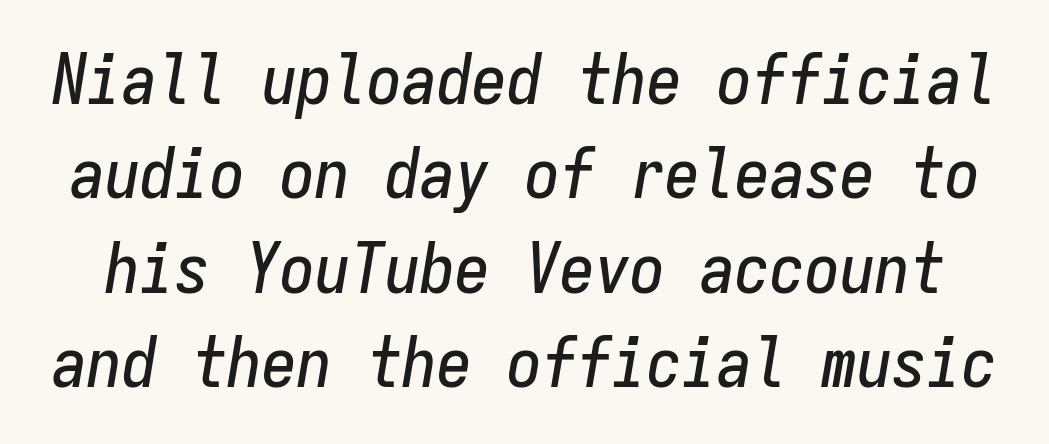
The image shows 70 px condensed type, italic (leaning right), monospaced; set normal line spacing (1.35x), normal letter spacing, not underlined; low stroke contrast and a medium x-height.
